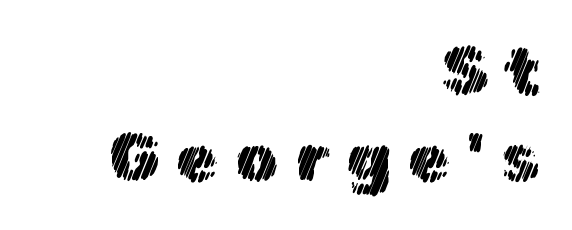
Italic: no, the glyphs are upright roman. The letters advance in unequal steps, a hallmark of proportional type. Tracking here is generous; glyphs stand well apart from one another. The text block is weighted toward the right margin, trailing off unevenly leftward. The rows are spaced the way most documents space them.
